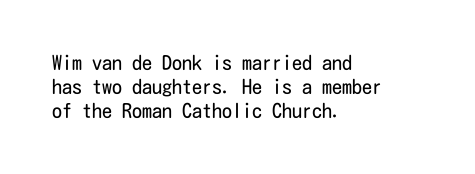
Q: Is the text bold? A: No.
Q: Is the text italic (slanted)? A: No, it is upright.
Q: Is the text underlined? A: No.
Q: How is the paragraph aligned? A: Left-aligned.
Q: Is the spacing between letters normal or unusually wide? A: Normal.
